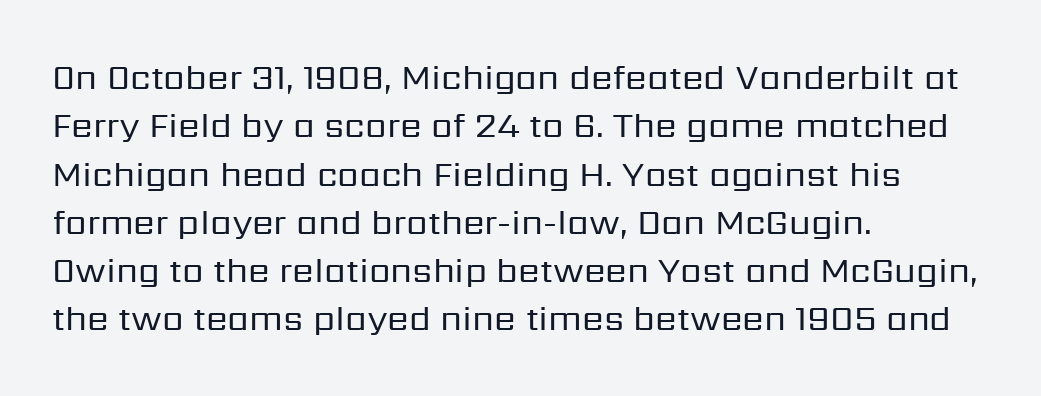
Each letter keeps its own natural width here, so spacing adapts to shape. The space beneath each line is pristine and unruled. Does extra space separate the letters? No, they use regular spacing. The axis of the letterforms is exactly vertical.
